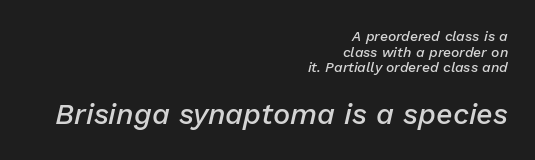
{"italic": "yes", "lean": "right", "slant_degrees": 13, "bold": "semi", "weight": "semibold", "width": "normal", "stroke_contrast": "low", "x_height": "medium", "monospaced": "no", "underline": "no", "align": "right", "line_spacing": "tight", "line_spacing_ratio": 1.12, "letter_spacing": "normal", "letter_spacing_em": 0.0, "larger_block": "second", "size_ratio": 2.07, "glyph_px": 29}
